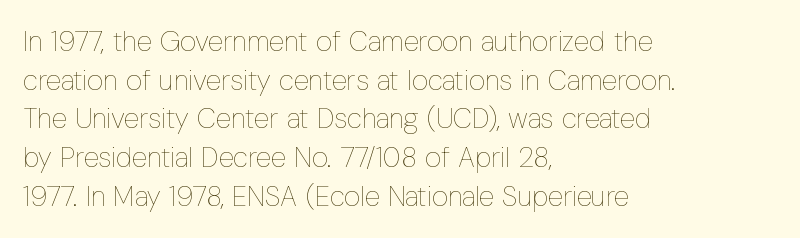
Q: Is the text bold? A: No.
Q: Is the text italic (slanted)? A: No, it is upright.
Q: Is the text underlined? A: No.
Q: How is the paragraph aligned? A: Left-aligned.
Q: Is the spacing between letters normal or unusually wide? A: Normal.
Q: Is the spacing between lines tight, normal or loose? A: Normal.
Q: Width (condensed, normal, or wide)? A: Condensed.
Q: Stroke contrast? A: Low.
Q: x-height? A: Medium.
Q: Monospaced? A: No.
